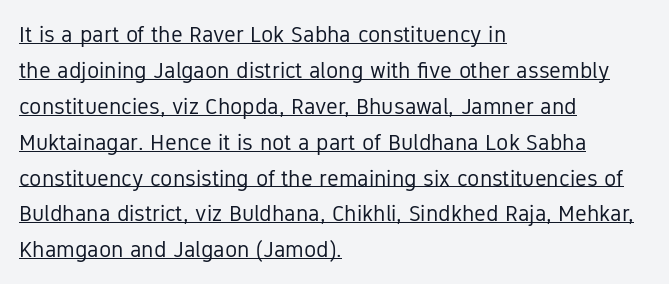
The image shows 23 px text type, upright; set left-aligned, normal line spacing (1.56x), normal letter spacing, underlined.
